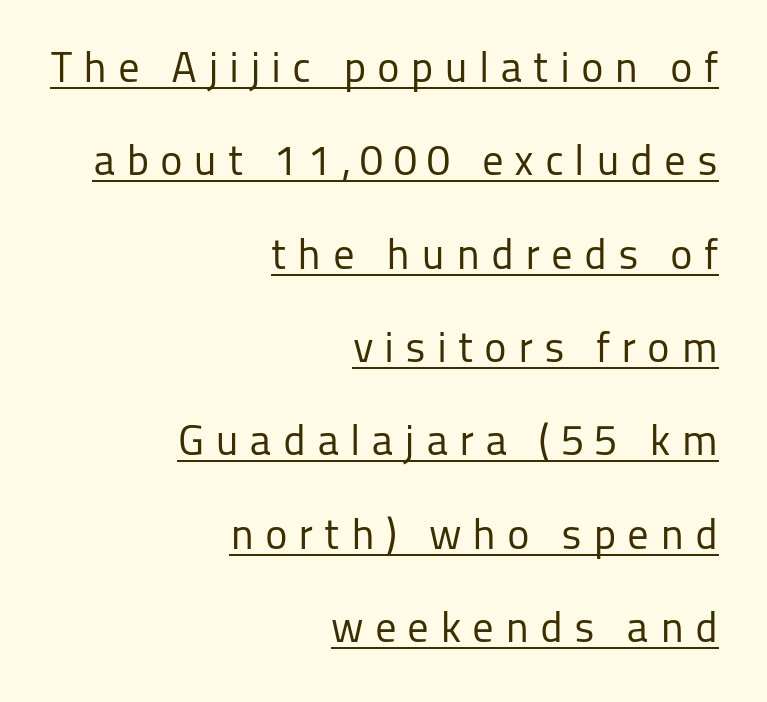
Q: Is the text bold? A: No.
Q: Is the text italic (slanted)? A: No, it is upright.
Q: Is the typeface a serif or a sans-serif typeface? A: Sans-serif.
Q: Is the text underlined? A: Yes.
Q: How is the paragraph aligned? A: Right-aligned.
Q: Is the spacing between letters normal or unusually wide? A: Unusually wide.
Q: Is the spacing between lines tight, normal or loose? A: Loose.
Q: Width (condensed, normal, or wide)? A: Normal.
Q: Stroke contrast? A: Low.
Q: x-height? A: Medium.
Q: Monospaced? A: No.
